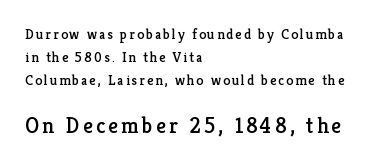
{"italic": "no", "underline": "no", "align": "left", "line_spacing": "normal", "line_spacing_ratio": 1.63, "larger_block": "second", "size_ratio": 1.57, "glyph_px": 22}
